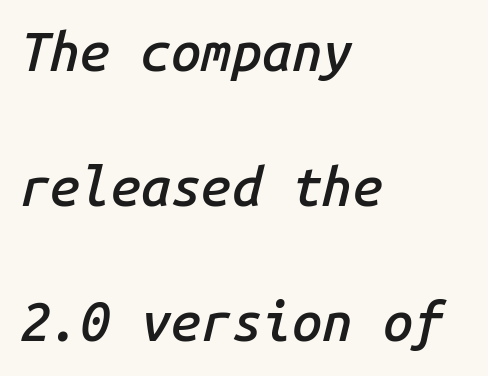
Q: Is the text bold? A: Semi-bold.
Q: Is the text italic (slanted)? A: Yes, it leans right by about 14 degrees.
Q: Is the text underlined? A: No.
Q: How is the paragraph aligned? A: Left-aligned.
Q: Is the spacing between letters normal or unusually wide? A: Normal.
Q: Is the spacing between lines tight, normal or loose? A: Loose.
Q: Width (condensed, normal, or wide)? A: Normal.
Q: Stroke contrast? A: Low.
Q: x-height? A: Medium.
Q: Monospaced? A: Yes.
